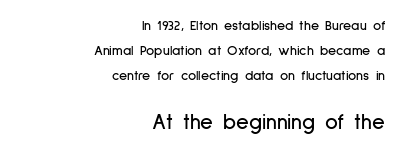
Q: Is the text italic (slanted)? A: No, it is upright.
Q: Is the text underlined? A: No.
Q: How is the paragraph aligned? A: Right-aligned.
Q: Is the spacing between letters normal or unusually wide? A: Normal.
Q: Which block of text is set in a larger size, the first (top) or the second (bottom)? A: The second (bottom) one.
